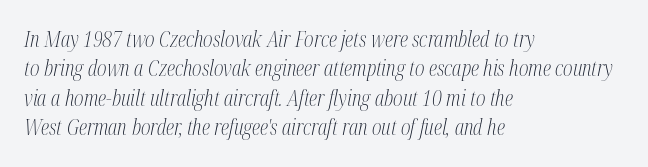
Q: Is the text bold? A: No.
Q: Is the text italic (slanted)? A: Yes, it leans right by about 12 degrees.
Q: Is the text underlined? A: No.
Q: How is the paragraph aligned? A: Left-aligned.
Q: Is the spacing between letters normal or unusually wide? A: Normal.
Q: Is the spacing between lines tight, normal or loose? A: Normal.
